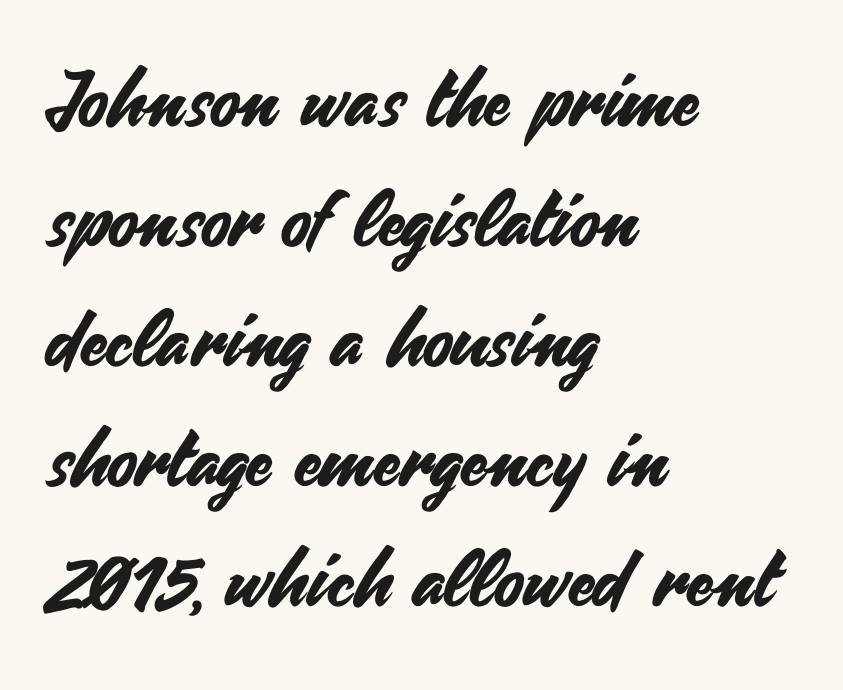
Q: Is the text italic (slanted)? A: Yes.
Q: Is the typeface a serif or a sans-serif typeface? A: Sans-serif.
Q: Is the text underlined? A: No.
Q: How is the paragraph aligned? A: Left-aligned.
Q: Is the spacing between letters normal or unusually wide? A: Normal.
Q: Is the spacing between lines tight, normal or loose? A: Normal.
Q: Width (condensed, normal, or wide)? A: Normal.
Q: Stroke contrast? A: Medium.
Q: x-height? A: Small.
Q: Monospaced? A: No.
